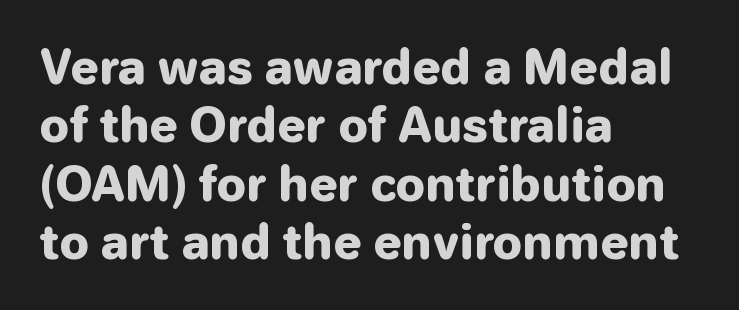
This is sans-serif lettering, the kind often seen on screens and signage. The designer left line spacing at the default. Look at the tracking — it's just the regular setting, nothing added. The ragged edge is on the right, which tells us the setting is flush left. No italicization has been applied; the sample stays upright.
